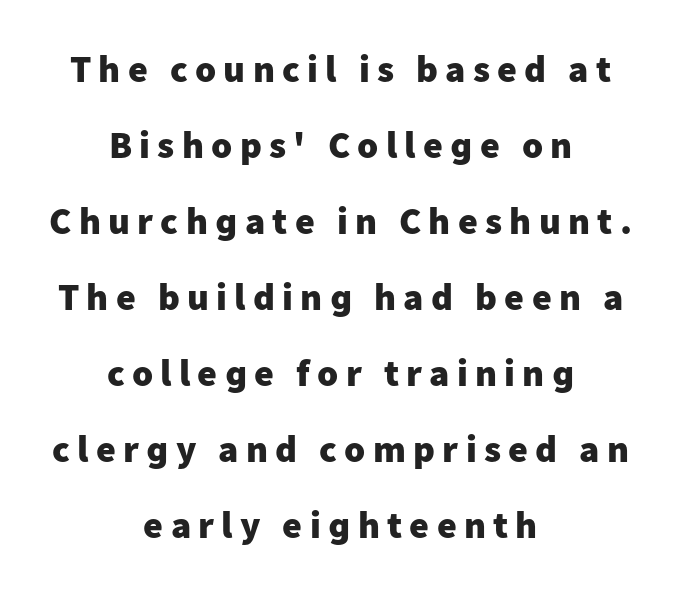
Q: Is the text bold? A: Yes.
Q: Is the text italic (slanted)? A: No, it is upright.
Q: Is the typeface a serif or a sans-serif typeface? A: Sans-serif.
Q: Is the text underlined? A: No.
Q: How is the paragraph aligned? A: Centered.
Q: Is the spacing between lines tight, normal or loose? A: Loose.
Q: Width (condensed, normal, or wide)? A: Normal.
Q: Stroke contrast? A: Low.
Q: x-height? A: Medium.
Q: Monospaced? A: No.
